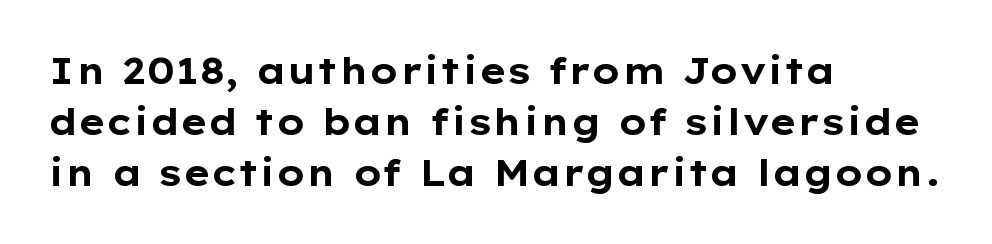
Q: Is the text bold? A: Yes.
Q: Is the text italic (slanted)? A: No, it is upright.
Q: Is the typeface a serif or a sans-serif typeface? A: Sans-serif.
Q: Is the text underlined? A: No.
Q: How is the paragraph aligned? A: Left-aligned.
Q: Is the spacing between letters normal or unusually wide? A: Normal.
Q: Is the spacing between lines tight, normal or loose? A: Normal.
Q: Width (condensed, normal, or wide)? A: Wide.
Q: Stroke contrast? A: Low.
Q: x-height? A: Medium.
Q: Monospaced? A: No.
